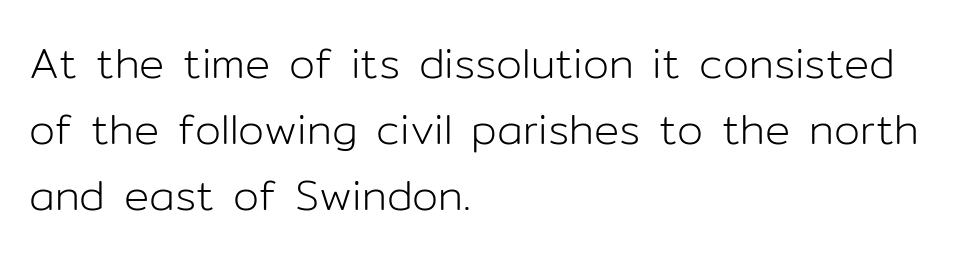
Posture: upright roman. Heft: none added — not bold. Each letter keeps its own natural width here, so spacing adapts to shape. Horizontal bands of white between lines are of average thickness. These lines keep a tight, regular rhythm from letter to letter.
